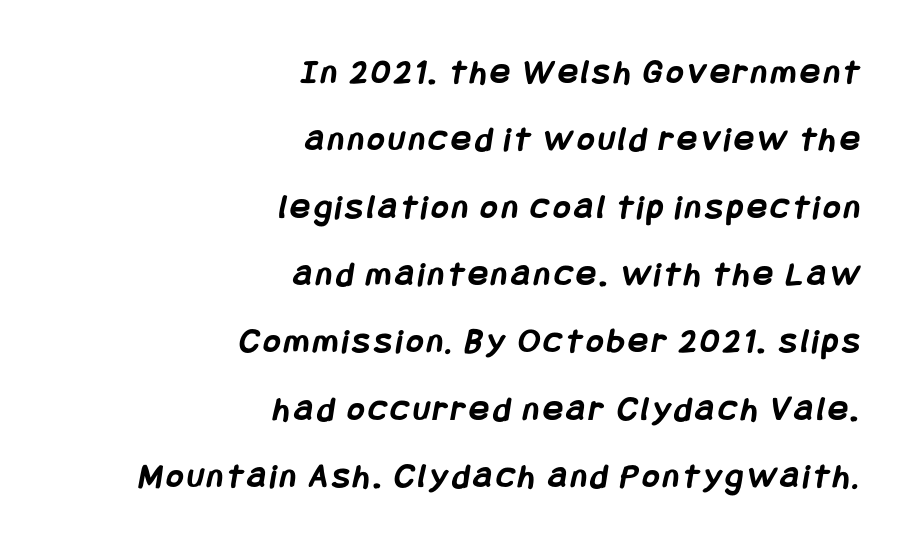
Words float on clear page, feet unadorned. I'd describe the lettering as bold — thick and assertive. One-word summary of the alignment: right. I'd call this a sans setting — the letters go barefoot.
